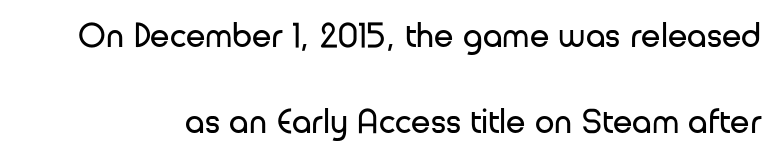
Q: Is the text bold? A: No.
Q: Is the text italic (slanted)? A: No, it is upright.
Q: Is the typeface a serif or a sans-serif typeface? A: Sans-serif.
Q: Is the text underlined? A: No.
Q: Is the spacing between letters normal or unusually wide? A: Normal.
Q: Is the spacing between lines tight, normal or loose? A: Loose.
Q: Width (condensed, normal, or wide)? A: Normal.
Q: Stroke contrast? A: Low.
Q: x-height? A: Medium.
Q: Monospaced? A: No.
